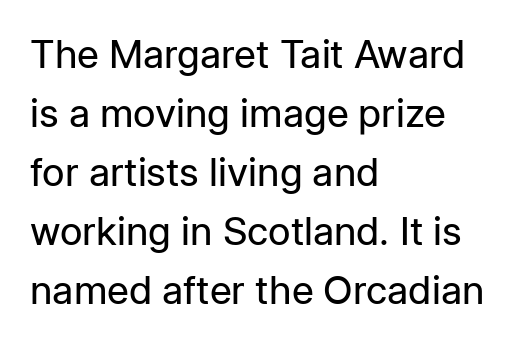
Q: Is the text bold? A: No.
Q: Is the text italic (slanted)? A: No, it is upright.
Q: Is the typeface a serif or a sans-serif typeface? A: Sans-serif.
Q: Is the text underlined? A: No.
Q: How is the paragraph aligned? A: Left-aligned.
Q: Is the spacing between letters normal or unusually wide? A: Normal.
Q: Is the spacing between lines tight, normal or loose? A: Normal.
Q: Width (condensed, normal, or wide)? A: Normal.
Q: Stroke contrast? A: Low.
Q: x-height? A: Medium.
Q: Monospaced? A: No.
